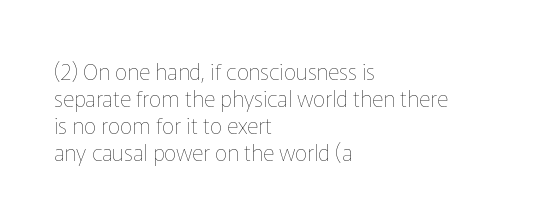
Q: Is the text bold? A: No.
Q: Is the text italic (slanted)? A: No, it is upright.
Q: Is the text underlined? A: No.
Q: How is the paragraph aligned? A: Left-aligned.
Q: Is the spacing between letters normal or unusually wide? A: Normal.
